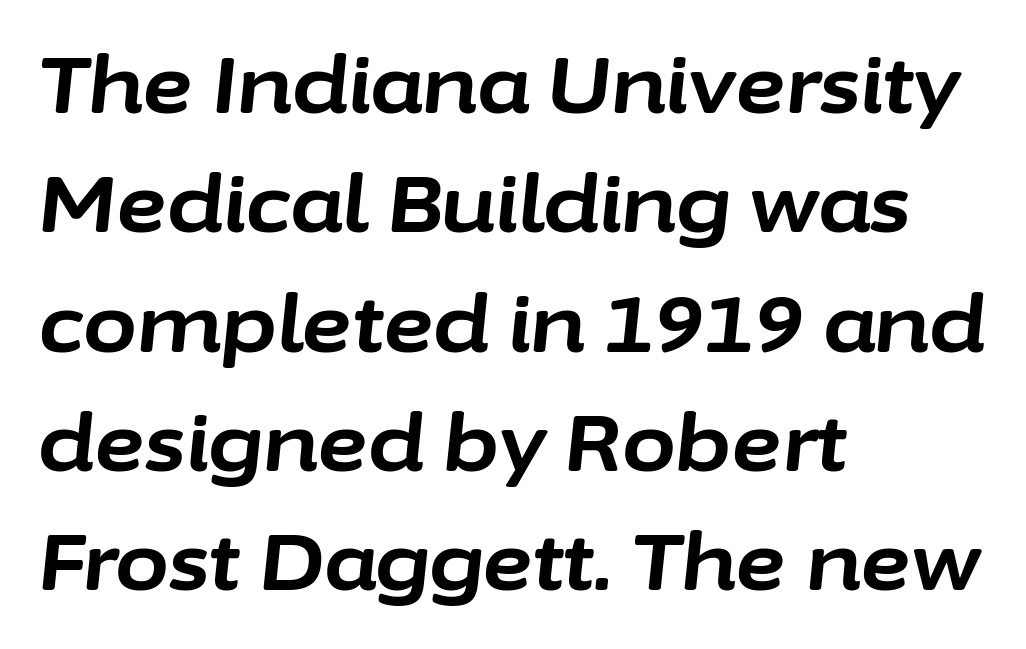
You can tell it's italic because the verticals aren't actually vertical. Notice how the passage keeps a crisp vertical edge on the left only. Clear beneath every line of the passage. The passage shown has conventional tracking throughout. Does the leading feel generous? No, just average. These lines are rendered in a variable-pitch font.
